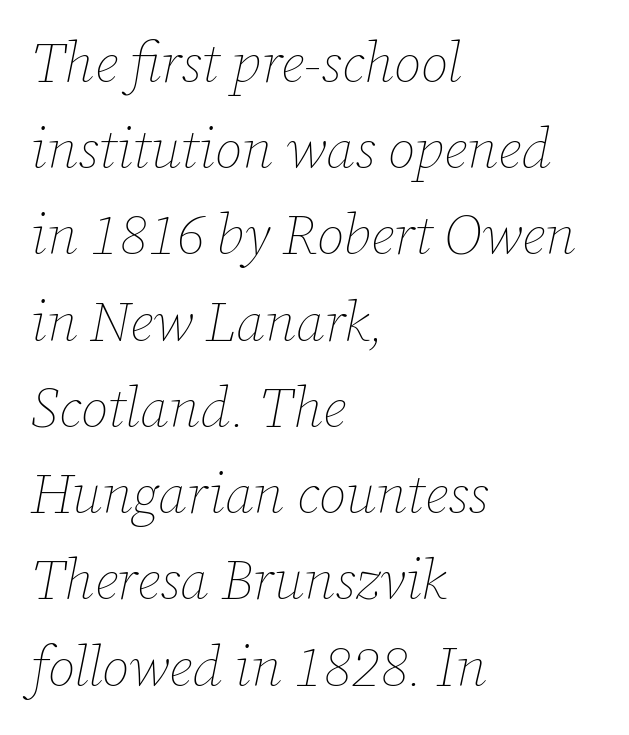
The image shows 56 px thin type, italic (leaning right); set left-aligned, normal line spacing (1.54x), normal letter spacing, not underlined; low stroke contrast and a medium x-height.
